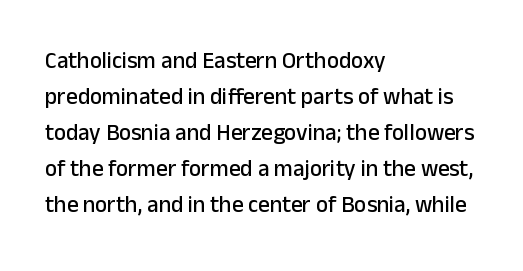
Q: Is the text italic (slanted)? A: No, it is upright.
Q: Is the text underlined? A: No.
Q: How is the paragraph aligned? A: Left-aligned.
Q: Is the spacing between letters normal or unusually wide? A: Normal.
Q: Is the spacing between lines tight, normal or loose? A: Normal.
